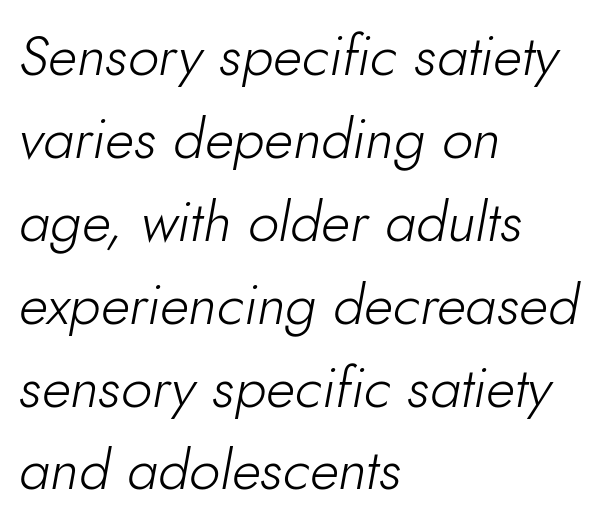
This sample keeps an unexceptional amount of space between lines. Is the stroke heavy? The answer is a plain regular-or-lighter. Inter-character spacing is left at the font's built-in metrics. The rag falls on the right side of this text block. Would a proofreader flag this as italicized? Yes. The area under the type is left untouched.
